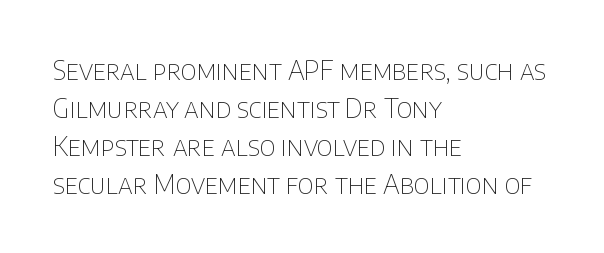
Visually the block forms a straight wall on the left and a jagged coastline on the right. Caption: standard tracking, unaltered. The type sits square on the baseline with zero lean. Weight: not bold — regular or lighter.
